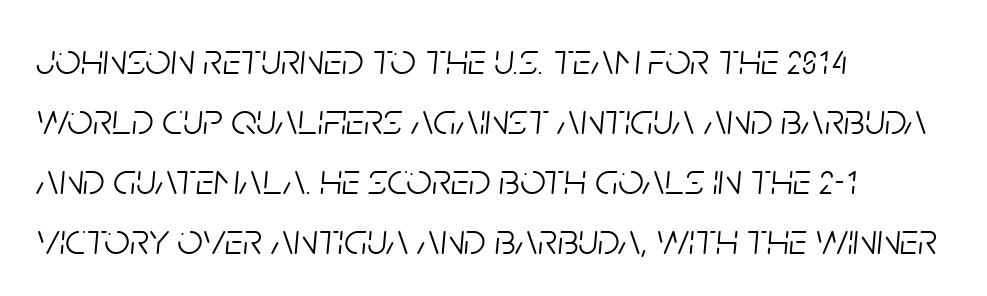
{"italic": "yes", "lean": "right", "slant_degrees": 5, "bold": "no", "weight": "light", "width": "condensed", "stroke_contrast": "low", "x_height": "large", "monospaced": "no", "underline": "no", "align": "left", "line_spacing": "normal", "line_spacing_ratio": 1.33, "letter_spacing": "normal", "letter_spacing_em": 0.0, "glyph_px": 45}
